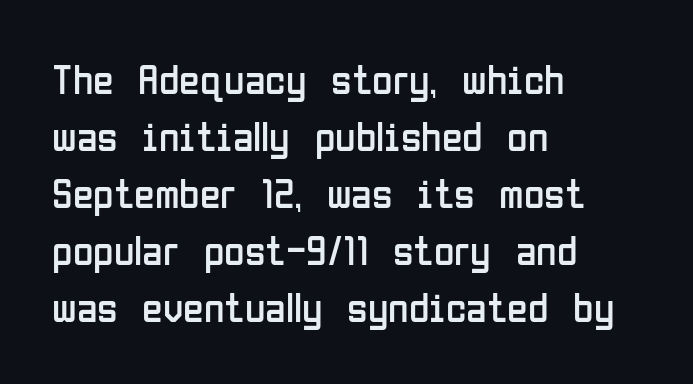
The words here are not underlined. Compared with a centered layout, this one pins lines to the left instead. The rendering uses a moderate line-height, typical for paragraphs. Serifs: no, the terminals of the letterforms are clean.
